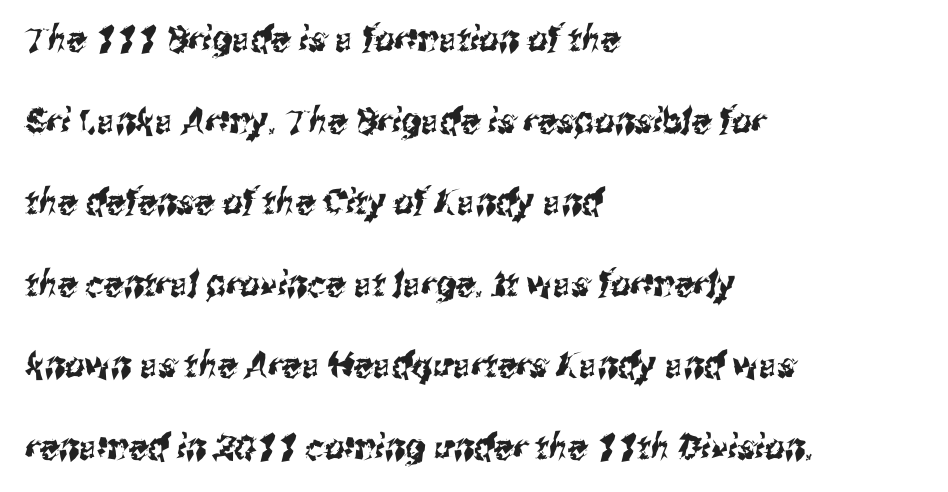
Each letter keeps its own natural width here, so spacing adapts to shape. Students, note that the glyphs here touch the page at normal intervals. A typesetter would label this face a sans. Check under the words: just untouched page. Typeset ragged right — the left edge is the straight one. Widely set lines give the paragraph a tall, airy silhouette.
